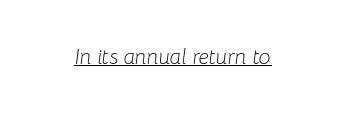
Q: Is the text bold? A: No.
Q: Is the text italic (slanted)? A: Yes, it leans right by about 8 degrees.
Q: Is the text underlined? A: Yes.
Q: Is the spacing between letters normal or unusually wide? A: Normal.
